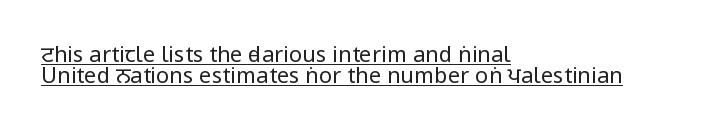
The image shows 22 px text type, upright; set left-aligned, tight line spacing (0.96x), normal letter spacing, underlined.
